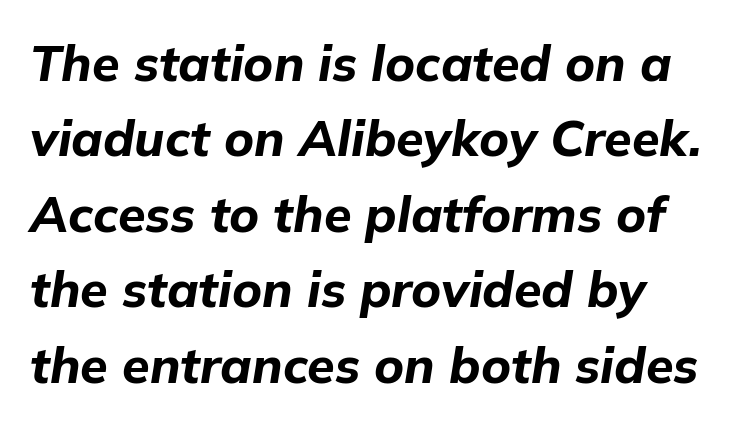
The image shows 50 px bold type, italic (leaning right); set normal line spacing (1.51x), normal letter spacing, not underlined; low stroke contrast and a medium x-height.
